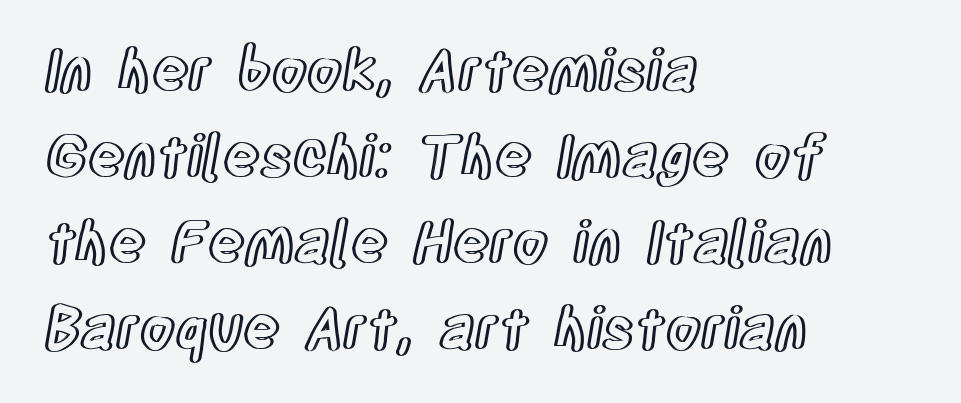
The image shows 57 px condensed type; set left-aligned, normal line spacing (1.51x), normal letter spacing, not underlined; a large x-height.
